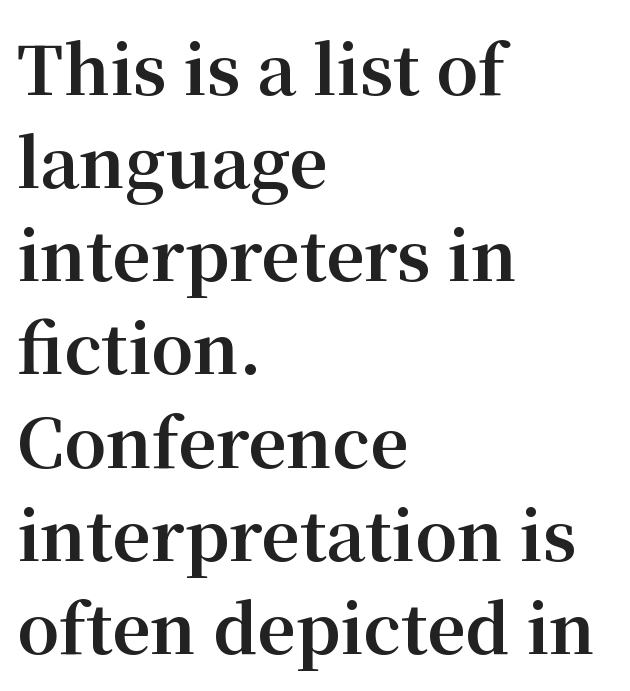
The image shows 67 px bold serif type, upright; set left-aligned, normal line spacing (1.39x), normal letter spacing, not underlined; medium stroke contrast and a medium x-height.
